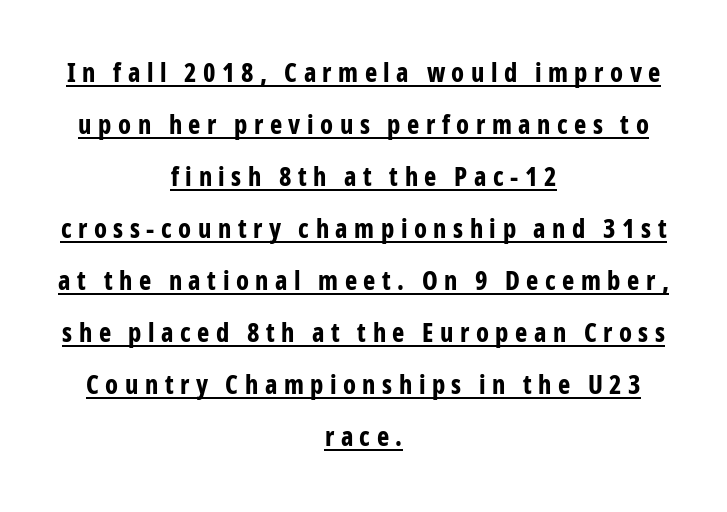
{"italic": "no", "bold": "yes", "underline": "yes", "align": "center", "line_spacing": "loose", "line_spacing_ratio": 2.0, "letter_spacing": "wide", "letter_spacing_em": 0.25, "glyph_px": 26}
